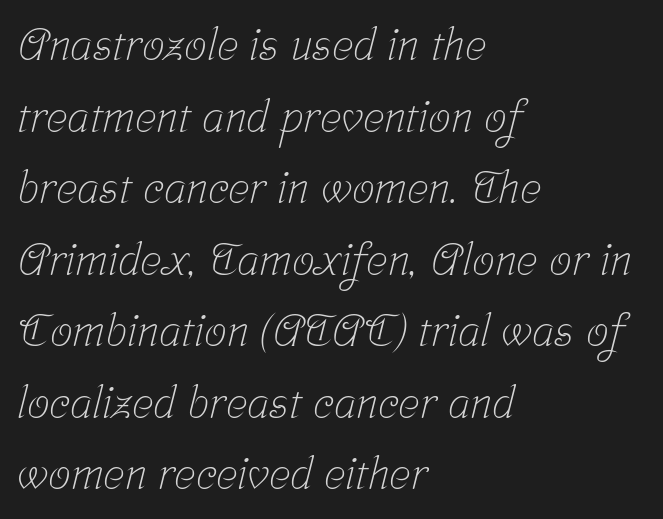
Q: Is the text bold? A: No.
Q: Is the typeface a serif or a sans-serif typeface? A: Serif.
Q: Is the text underlined? A: No.
Q: How is the paragraph aligned? A: Left-aligned.
Q: Is the spacing between letters normal or unusually wide? A: Normal.
Q: Is the spacing between lines tight, normal or loose? A: Normal.
Q: Width (condensed, normal, or wide)? A: Condensed.
Q: Stroke contrast? A: Low.
Q: x-height? A: Medium.
Q: Monospaced? A: No.
